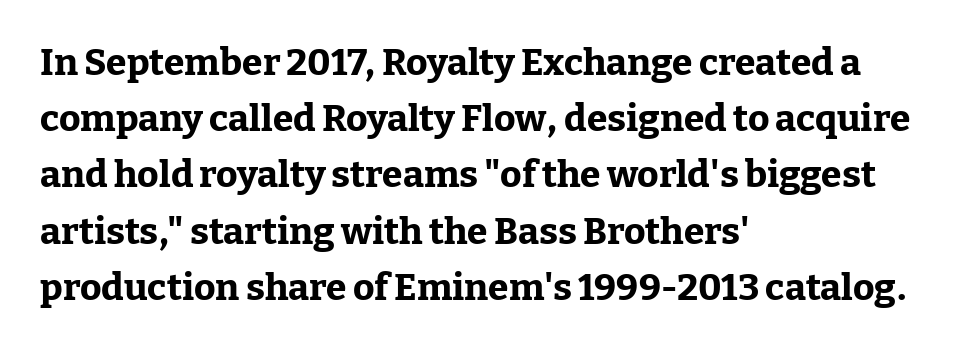
Q: Is the text bold? A: Yes.
Q: Is the text italic (slanted)? A: No, it is upright.
Q: Is the typeface a serif or a sans-serif typeface? A: Serif.
Q: Is the text underlined? A: No.
Q: How is the paragraph aligned? A: Left-aligned.
Q: Is the spacing between letters normal or unusually wide? A: Normal.
Q: Is the spacing between lines tight, normal or loose? A: Normal.
Q: Width (condensed, normal, or wide)? A: Normal.
Q: Stroke contrast? A: Low.
Q: x-height? A: Medium.
Q: Monospaced? A: No.
